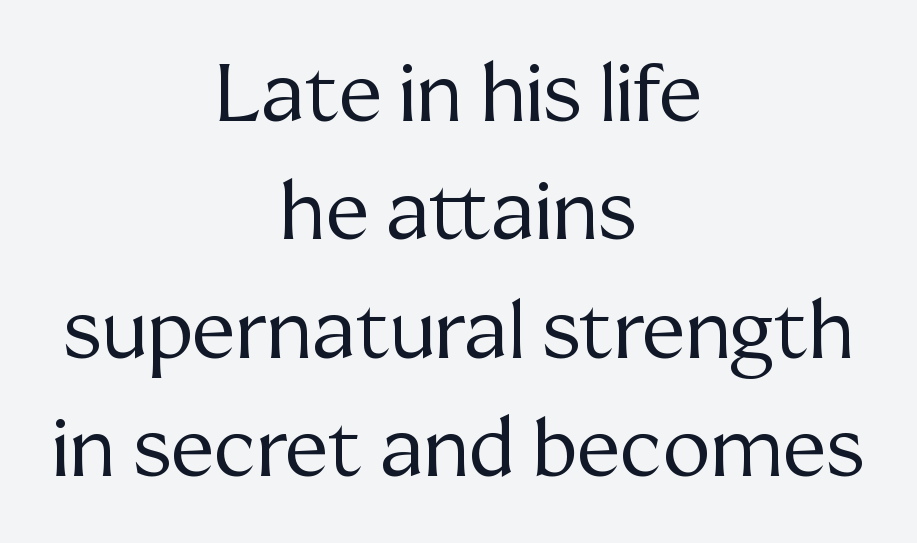
{"serif": "yes", "italic": "no", "bold": "no", "weight": "regular", "width": "normal", "stroke_contrast": "medium", "x_height": "medium", "monospaced": "no", "underline": "no", "align": "center", "line_spacing": "normal", "line_spacing_ratio": 1.48, "letter_spacing": "normal", "letter_spacing_em": 0.0, "glyph_px": 80}
